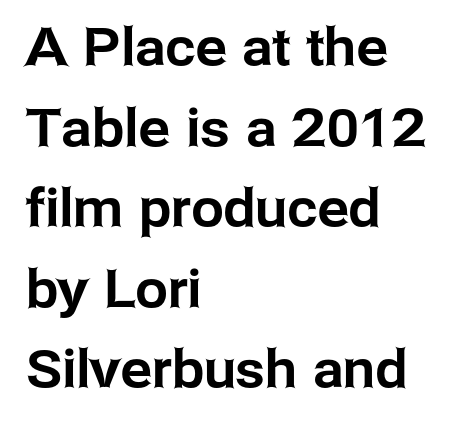
Q: Is the text italic (slanted)? A: No, it is upright.
Q: Is the typeface a serif or a sans-serif typeface? A: Sans-serif.
Q: Is the text underlined? A: No.
Q: How is the paragraph aligned? A: Left-aligned.
Q: Is the spacing between letters normal or unusually wide? A: Normal.
Q: Is the spacing between lines tight, normal or loose? A: Normal.
Q: Width (condensed, normal, or wide)? A: Normal.
Q: Stroke contrast? A: Low.
Q: x-height? A: Medium.
Q: Monospaced? A: No.
